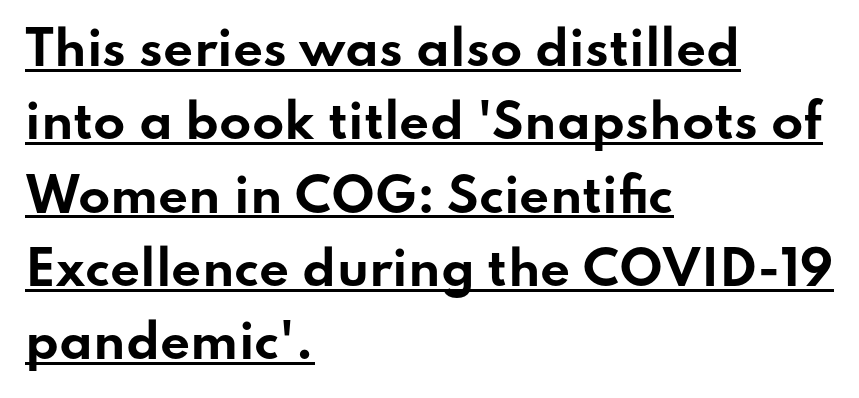
{"serif": "no", "italic": "no", "bold": "yes", "weight": "bold", "width": "wide", "stroke_contrast": "low", "x_height": "small", "monospaced": "no", "underline": "yes", "align": "left", "line_spacing": "normal", "line_spacing_ratio": 1.56, "letter_spacing": "normal", "letter_spacing_em": 0.0, "glyph_px": 47}
